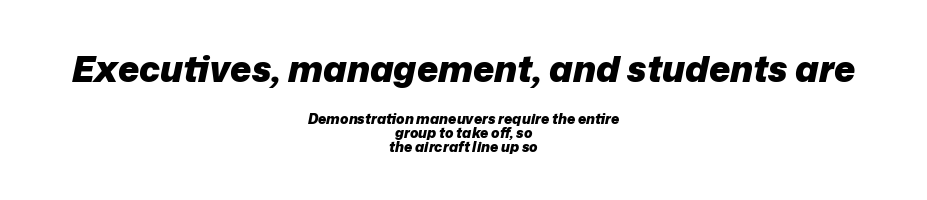
Q: Is the text bold? A: Yes.
Q: Is the text italic (slanted)? A: Yes, it leans right by about 12 degrees.
Q: Is the text underlined? A: No.
Q: How is the paragraph aligned? A: Centered.
Q: Is the spacing between letters normal or unusually wide? A: Normal.
Q: Is the spacing between lines tight, normal or loose? A: Tight.
Q: Which block of text is set in a larger size, the first (top) or the second (bottom)? A: The first (top) one.
Q: Width (condensed, normal, or wide)? A: Normal.
Q: Stroke contrast? A: Low.
Q: x-height? A: Medium.
Q: Monospaced? A: No.
